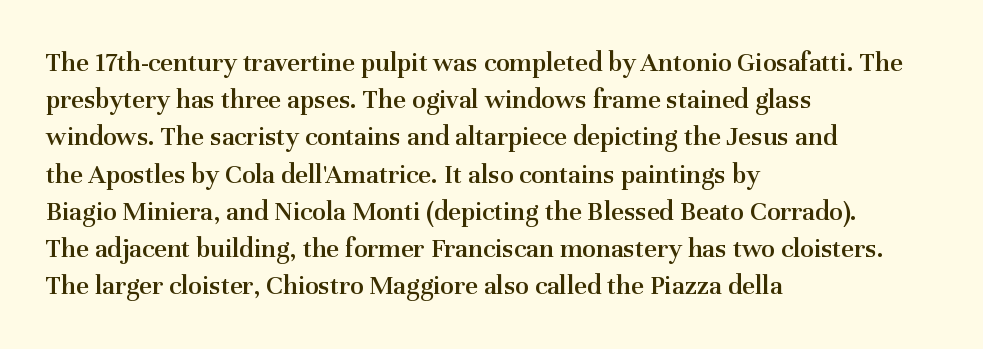
The image shows 28 px semibold serif type, upright; set left-aligned, normal line spacing (1.33x), normal letter spacing, not underlined; medium stroke contrast and a medium x-height.
